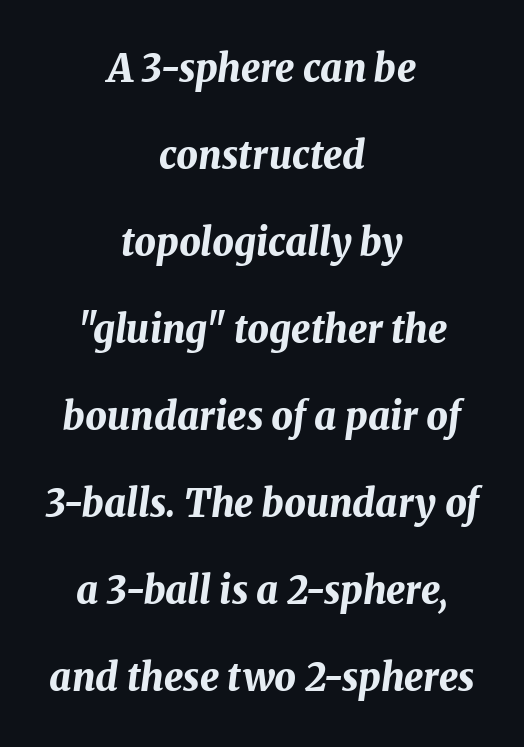
{"italic": "yes", "lean": "right", "slant_degrees": 8, "bold": "yes", "weight": "bold", "width": "normal", "stroke_contrast": "medium", "x_height": "medium", "monospaced": "no", "underline": "no", "align": "center", "line_spacing": "loose", "line_spacing_ratio": 2.29, "letter_spacing": "normal", "letter_spacing_em": 0.0, "glyph_px": 38}
